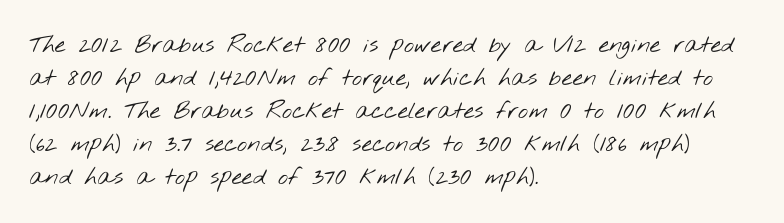
{"bold": "no", "underline": "no", "align": "left", "line_spacing": "normal", "line_spacing_ratio": 1.37, "letter_spacing": "normal", "letter_spacing_em": 0.0, "glyph_px": 24}
